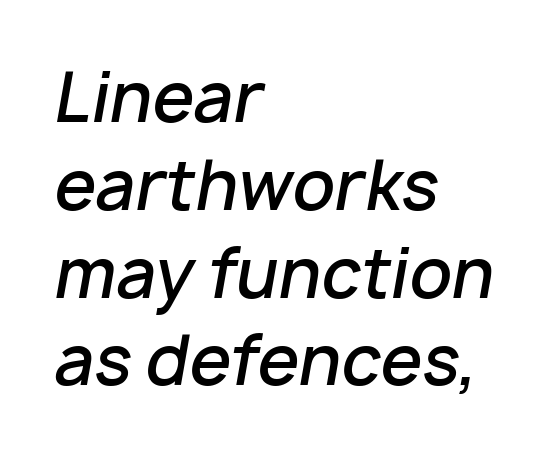
The image shows 67 px semibold type, italic (leaning right); set left-aligned, normal line spacing (1.31x), normal letter spacing, not underlined; low stroke contrast and a medium x-height.
